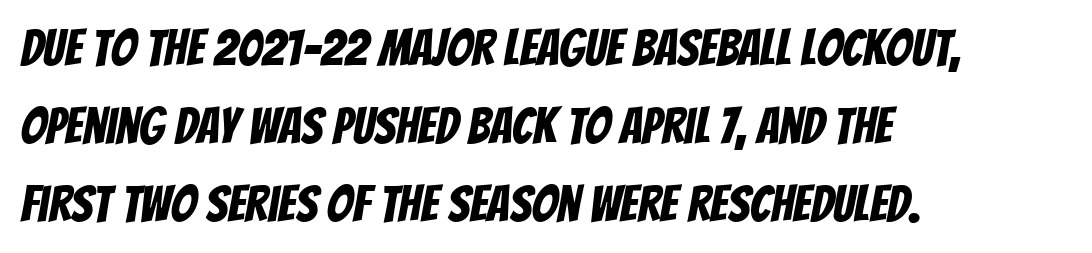
Q: Is the typeface a serif or a sans-serif typeface? A: Sans-serif.
Q: Is the text underlined? A: No.
Q: How is the paragraph aligned? A: Left-aligned.
Q: Is the spacing between letters normal or unusually wide? A: Normal.
Q: Is the spacing between lines tight, normal or loose? A: Normal.
Q: Width (condensed, normal, or wide)? A: Condensed.
Q: Stroke contrast? A: Low.
Q: x-height? A: Large.
Q: Monospaced? A: No.
